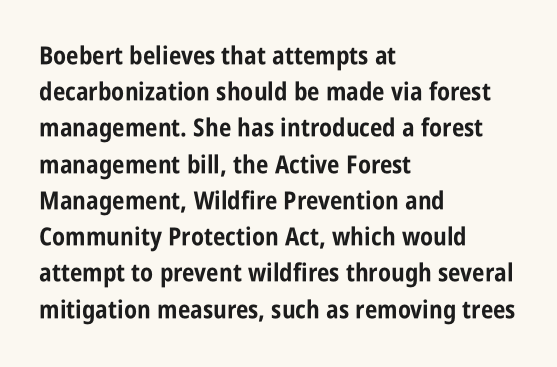
Typesetter's note: full bold, strokes at maximum text heaviness. Rendered with straight, roman letterforms. The line-height multiplier appears to be the usual default. Words appear dense and cohesive because spacing is normal. A student would call this left alignment; a typographer would say flush left, rag right. The baseline area is clear.
